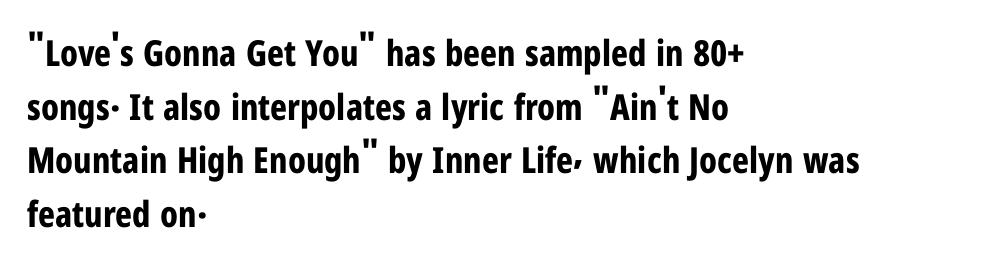
{"serif": "no", "italic": "no", "bold": "yes", "weight": "bold", "width": "condensed", "stroke_contrast": "low", "x_height": "medium", "monospaced": "no", "underline": "no", "align": "left", "line_spacing": "normal", "line_spacing_ratio": 1.49, "letter_spacing": "normal", "letter_spacing_em": 0.0, "glyph_px": 36}
